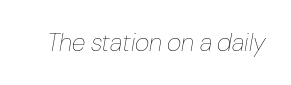
The image shows 25 px text type, italic (leaning right); set normal letter spacing, not underlined.
